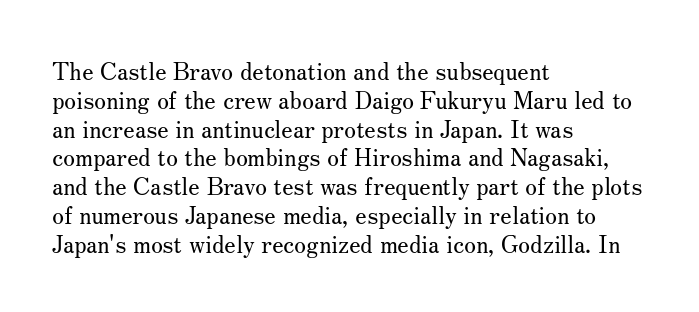
Horizontal alignment here is leftward, the default for most running prose. Is the stroke heavy? The answer is a plain regular-or-lighter. Posture: upright roman. The baseline area is clear. Between one letter and the next there's only the usual sliver of space.
